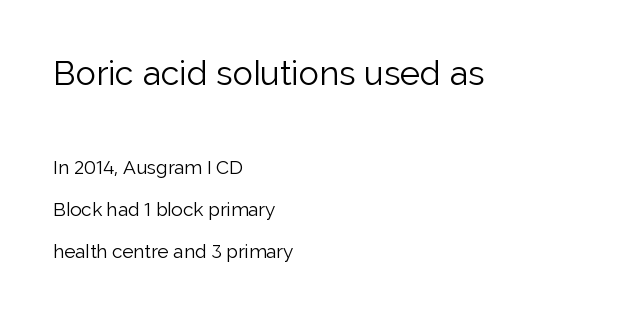
These lines are rendered in a variable-pitch font. The glyphs are unaccompanied by any horizontal stroke below them. A typesetter would call this leading open, well beyond the default. Does the lettering tilt? It doesn't — this is upright.
